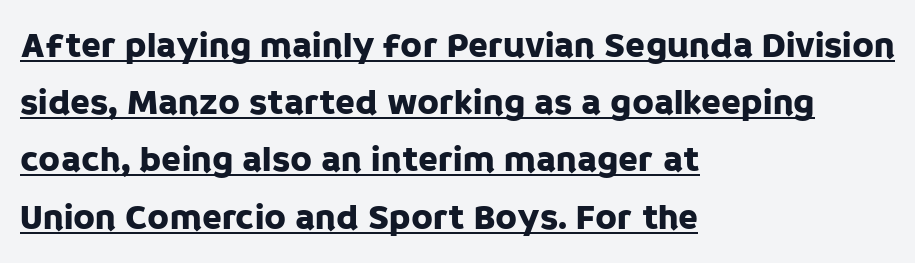
{"serif": "no", "italic": "no", "width": "normal", "stroke_contrast": "low", "x_height": "large", "monospaced": "no", "underline": "yes", "align": "left", "line_spacing": "normal", "line_spacing_ratio": 1.59, "letter_spacing": "normal", "letter_spacing_em": 0.0, "glyph_px": 36}
